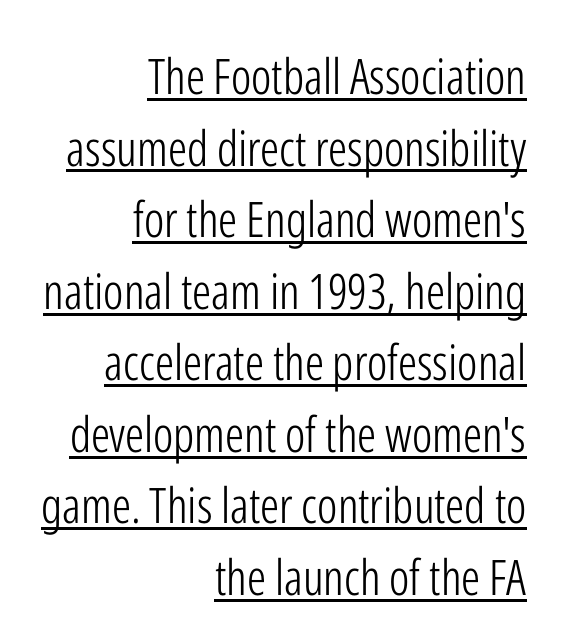
{"serif": "no", "italic": "no", "bold": "no", "weight": "light", "width": "condensed", "stroke_contrast": "low", "x_height": "medium", "monospaced": "no", "underline": "yes", "align": "right", "line_spacing": "normal", "line_spacing_ratio": 1.46, "letter_spacing": "normal", "letter_spacing_em": 0.0, "glyph_px": 49}
